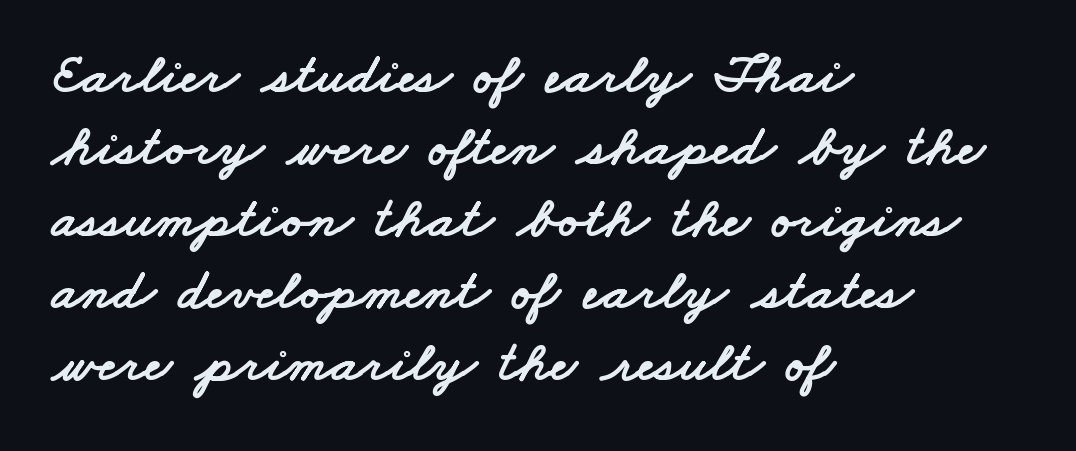
Character widths vary here, with narrow letters taking less room than wide ones. What stands out about the letter spacing? Nothing — it is the standard amount. Typographically, this falls in the sans-serif category. Underlining? Definitely not there.
